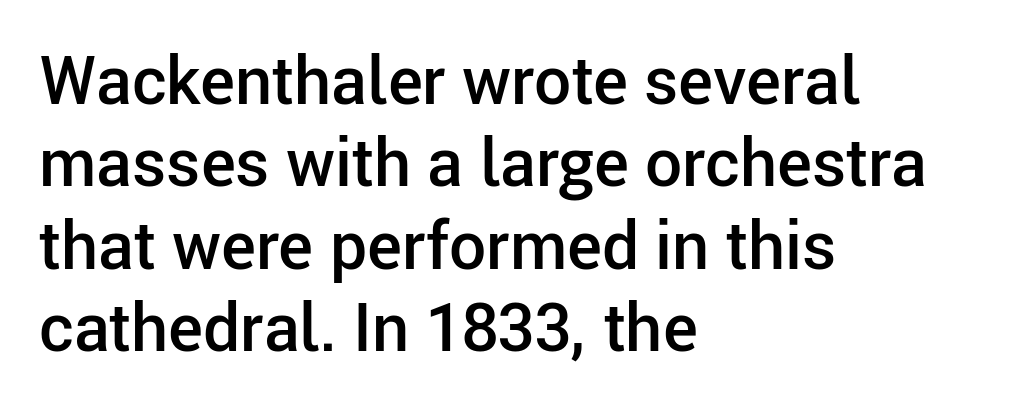
Q: Is the text bold? A: Semi-bold.
Q: Is the text italic (slanted)? A: No, it is upright.
Q: Is the typeface a serif or a sans-serif typeface? A: Sans-serif.
Q: Is the text underlined? A: No.
Q: How is the paragraph aligned? A: Left-aligned.
Q: Is the spacing between letters normal or unusually wide? A: Normal.
Q: Is the spacing between lines tight, normal or loose? A: Normal.
Q: Width (condensed, normal, or wide)? A: Normal.
Q: Stroke contrast? A: Low.
Q: x-height? A: Medium.
Q: Monospaced? A: No.
